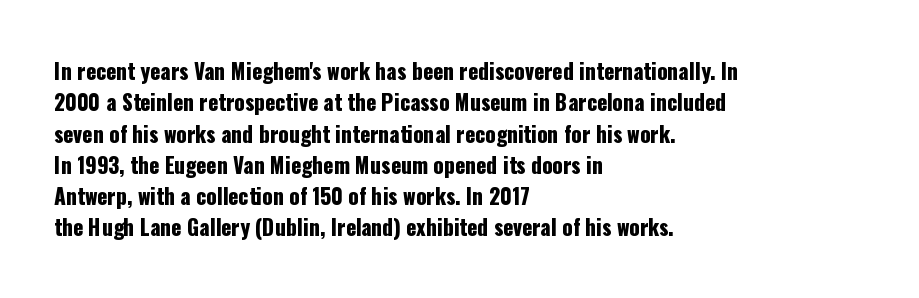
{"italic": "no", "underline": "no", "align": "left", "line_spacing": "normal", "line_spacing_ratio": 1.49, "letter_spacing": "normal", "letter_spacing_em": 0.0, "glyph_px": 21}
